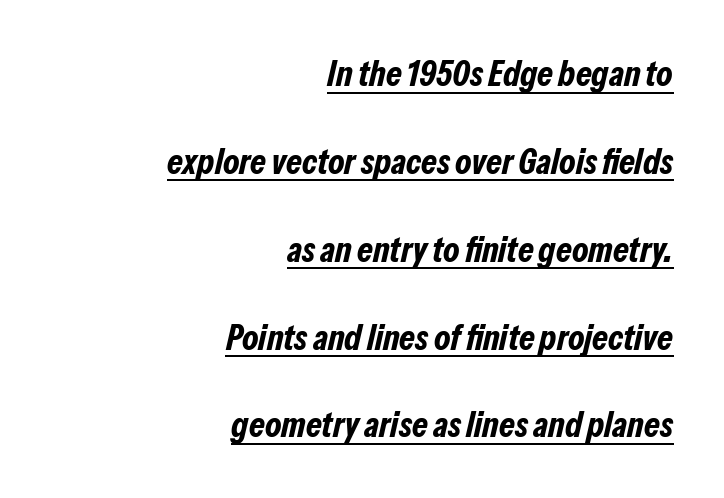
Q: Is the text bold? A: Yes.
Q: Is the text italic (slanted)? A: Yes, it leans right by about 13 degrees.
Q: Is the text underlined? A: Yes.
Q: How is the paragraph aligned? A: Right-aligned.
Q: Is the spacing between letters normal or unusually wide? A: Normal.
Q: Is the spacing between lines tight, normal or loose? A: Loose.
Q: Width (condensed, normal, or wide)? A: Condensed.
Q: Stroke contrast? A: Low.
Q: x-height? A: Medium.
Q: Monospaced? A: No.
